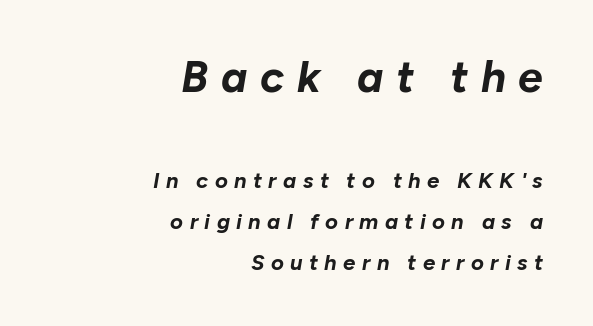
The space directly below the letters is spotless. Each glyph is drawn with heavy, bold strokes. One-word summary of the alignment: right. Do the characters align in a grid? No, the font is proportional.
